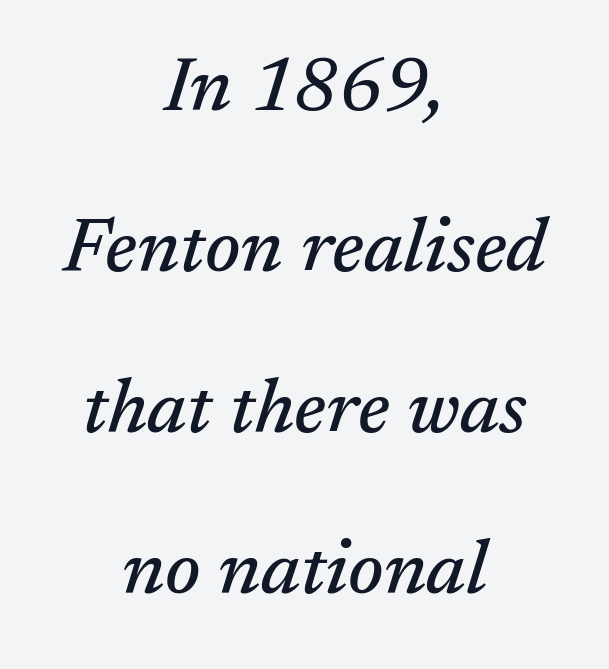
The image shows 76 px serif type, italic (leaning right); set centered, loose line spacing (2.12x), normal letter spacing, not underlined; medium stroke contrast and a medium x-height.
